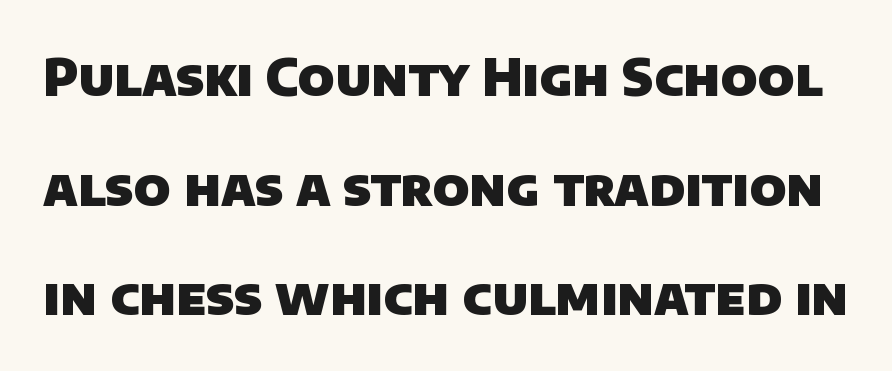
Q: Is the text bold? A: Yes.
Q: Is the typeface a serif or a sans-serif typeface? A: Sans-serif.
Q: Is the text underlined? A: No.
Q: Is the spacing between letters normal or unusually wide? A: Normal.
Q: Is the spacing between lines tight, normal or loose? A: Loose.
Q: Width (condensed, normal, or wide)? A: Normal.
Q: Stroke contrast? A: Low.
Q: x-height? A: Large.
Q: Monospaced? A: No.
